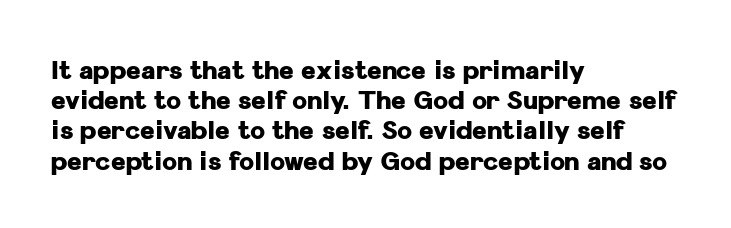
The passage shown is emphatically bold. The space directly below the letters is spotless. Tracking here is standard; glyphs follow each other at the usual distance. Where is the straight margin? On the left.
